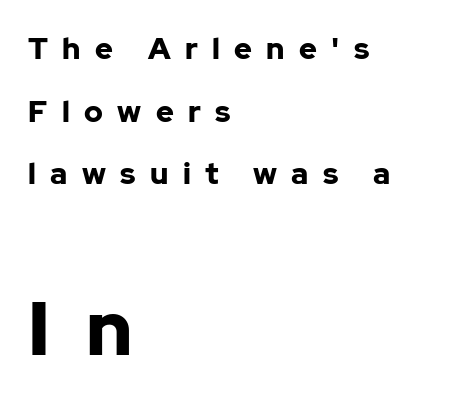
Q: Is the text bold? A: Yes.
Q: Is the text italic (slanted)? A: No, it is upright.
Q: Is the typeface a serif or a sans-serif typeface? A: Sans-serif.
Q: Is the text underlined? A: No.
Q: How is the paragraph aligned? A: Left-aligned.
Q: Is the spacing between letters normal or unusually wide? A: Unusually wide.
Q: Is the spacing between lines tight, normal or loose? A: Loose.
Q: Which block of text is set in a larger size, the first (top) or the second (bottom)? A: The second (bottom) one.
Q: Width (condensed, normal, or wide)? A: Normal.
Q: Stroke contrast? A: Low.
Q: x-height? A: Medium.
Q: Monospaced? A: No.
